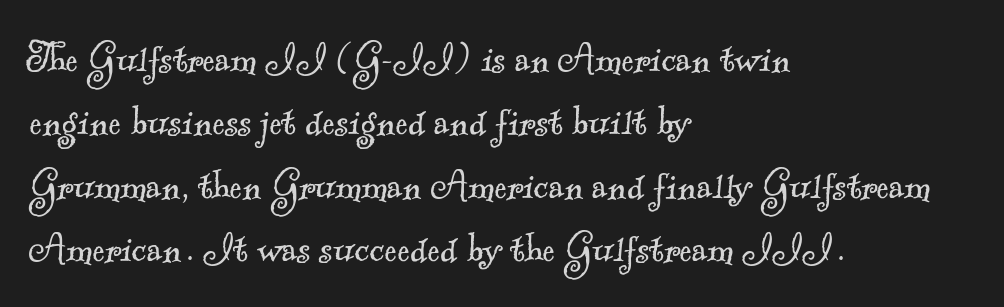
{"serif": "yes", "bold": "no", "weight": "light", "width": "normal", "x_height": "small", "monospaced": "no", "underline": "no", "align": "left", "line_spacing": "normal", "line_spacing_ratio": 1.35, "letter_spacing": "normal", "letter_spacing_em": 0.0, "glyph_px": 47}
